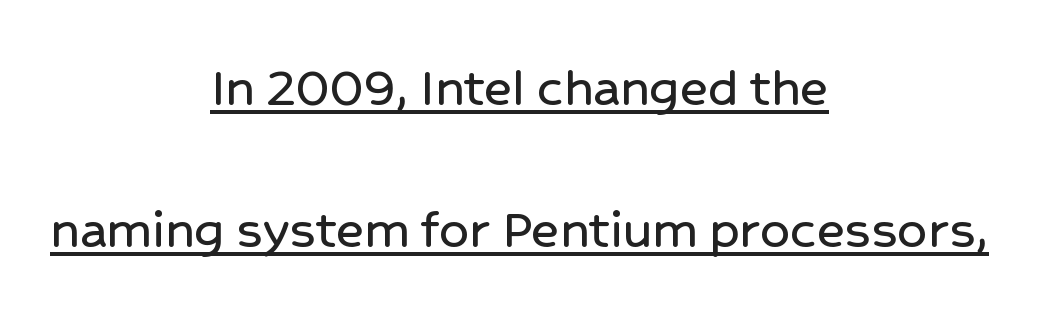
The image shows 59 px sans-serif type, upright; set centered, loose line spacing (2.4x), normal letter spacing, underlined; low stroke contrast and a medium x-height.
